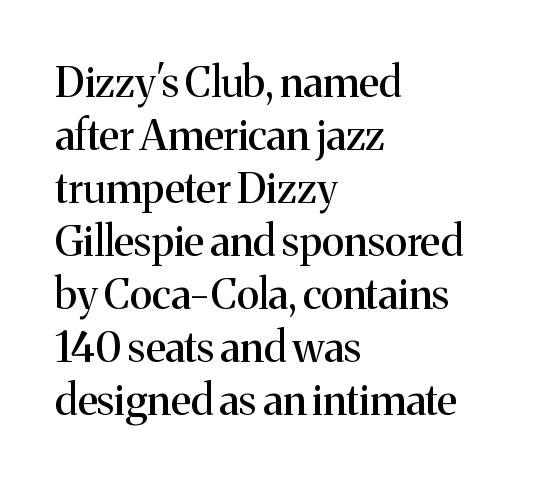
The image shows 42 px serif type, upright; set left-aligned, normal line spacing (1.26x), normal letter spacing, not underlined; medium stroke contrast and a medium x-height.
